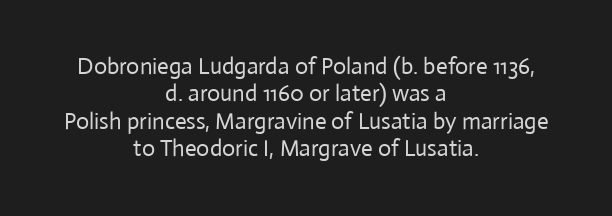
Quick note: underline off. The letters sit at their default tracking, neither squeezed nor spread. The rendering positions every line midway between the sides. Each stroke keeps to a modest, everyday thickness or less. Every character sits straight up, as roman type does.
